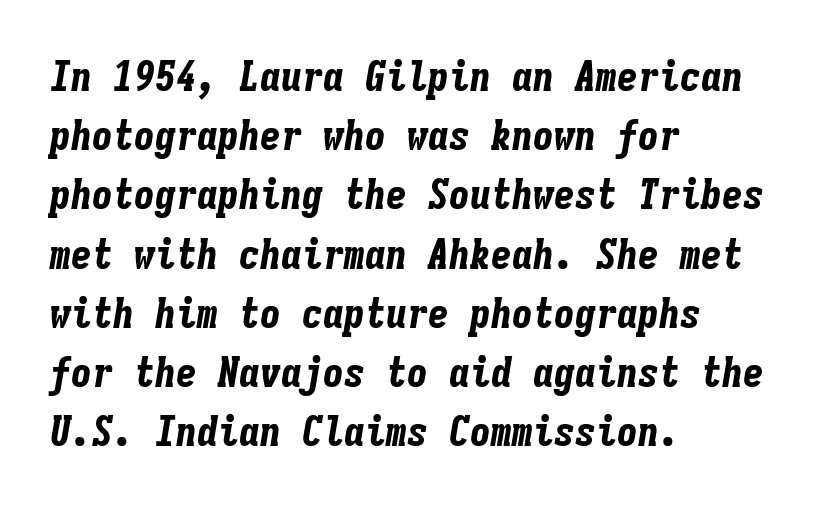
You could count columns in this text — the font is strictly monospaced. Thick stems and heavy bowls — unmistakably bold. Short and long lines alike share a common starting point at left. In terms of leading, this rendering sits right in the middle.
